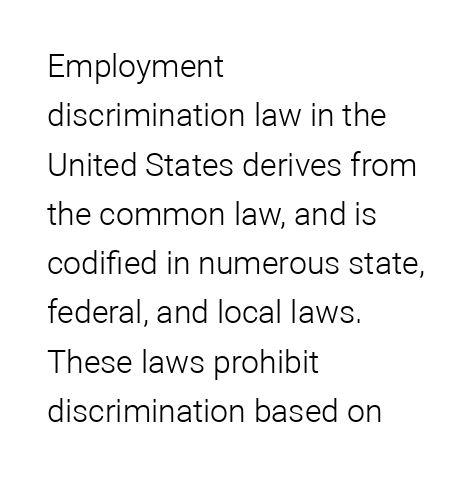
The image shows 32 px light sans-serif type, upright; set left-aligned, normal line spacing (1.54x), normal letter spacing, not underlined; low stroke contrast and a medium x-height.
